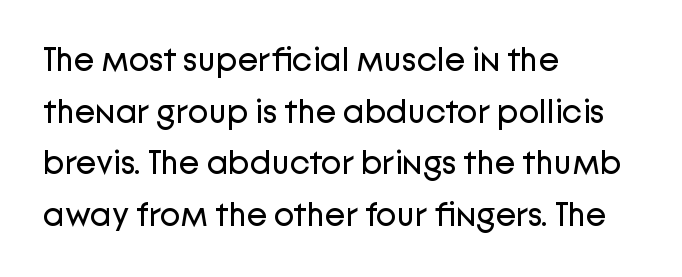
The image shows 34 px regular-weight sans-serif type, upright; set left-aligned, normal line spacing (1.52x), normal letter spacing, not underlined; low stroke contrast and a medium x-height.
